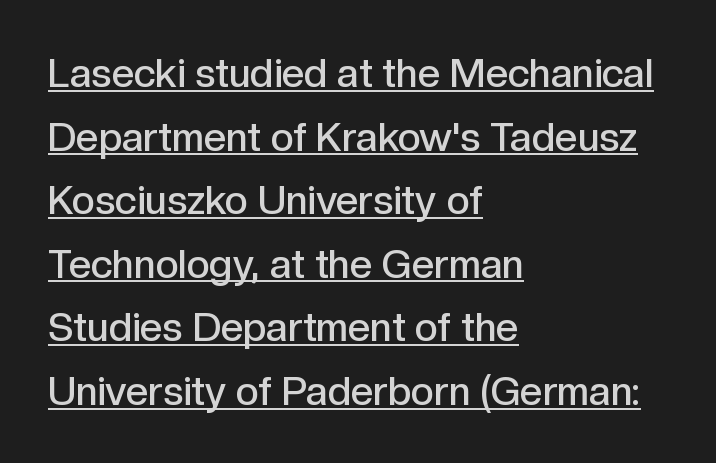
Q: Is the text bold? A: Semi-bold.
Q: Is the text italic (slanted)? A: No, it is upright.
Q: Is the typeface a serif or a sans-serif typeface? A: Sans-serif.
Q: Is the text underlined? A: Yes.
Q: How is the paragraph aligned? A: Left-aligned.
Q: Is the spacing between letters normal or unusually wide? A: Normal.
Q: Is the spacing between lines tight, normal or loose? A: Normal.
Q: Width (condensed, normal, or wide)? A: Normal.
Q: x-height? A: Medium.
Q: Monospaced? A: No.
